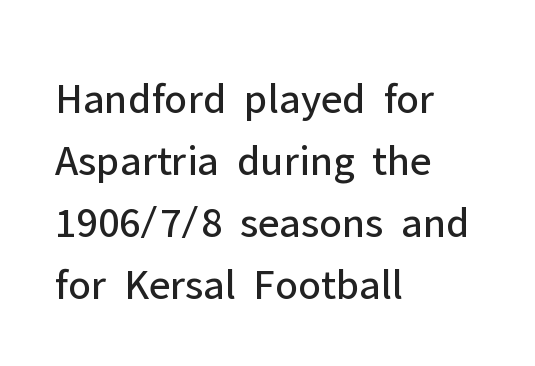
{"serif": "no", "italic": "no", "bold": "no", "weight": "regular", "width": "normal", "stroke_contrast": "low", "x_height": "medium", "monospaced": "no", "underline": "no", "align": "left", "line_spacing": "normal", "line_spacing_ratio": 1.41, "letter_spacing": "normal", "letter_spacing_em": 0.0, "glyph_px": 44}
